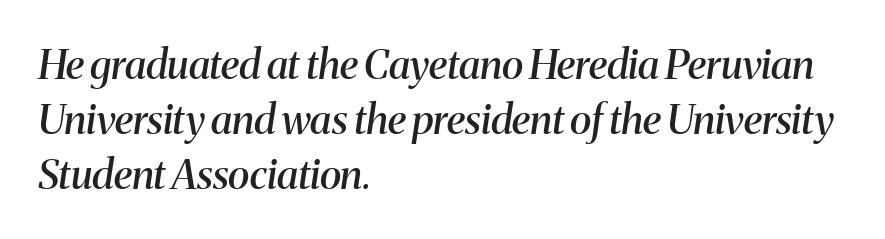
The glyphs have the mass of a demibold cut, below bold. The area under the type is left untouched. The face used here is rendered with its standard letterfit. A typesetter would mark this as italic.
